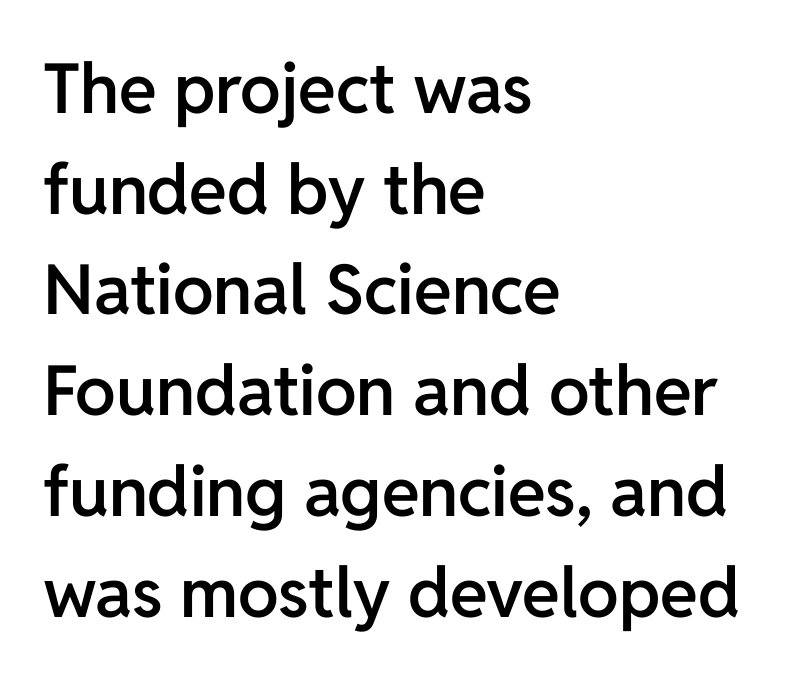
Characters remain perfectly vertical along every line. Stroke thickness is moderately raised; the sample reads as semibold. The letters carry no serifs — their stems end cleanly without finishing strokes. Clear beneath every line of the passage.
